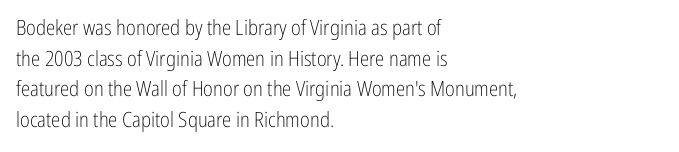
Q: Is the text bold? A: No.
Q: Is the text italic (slanted)? A: No, it is upright.
Q: Is the text underlined? A: No.
Q: How is the paragraph aligned? A: Left-aligned.
Q: Is the spacing between letters normal or unusually wide? A: Normal.
Q: Is the spacing between lines tight, normal or loose? A: Normal.
